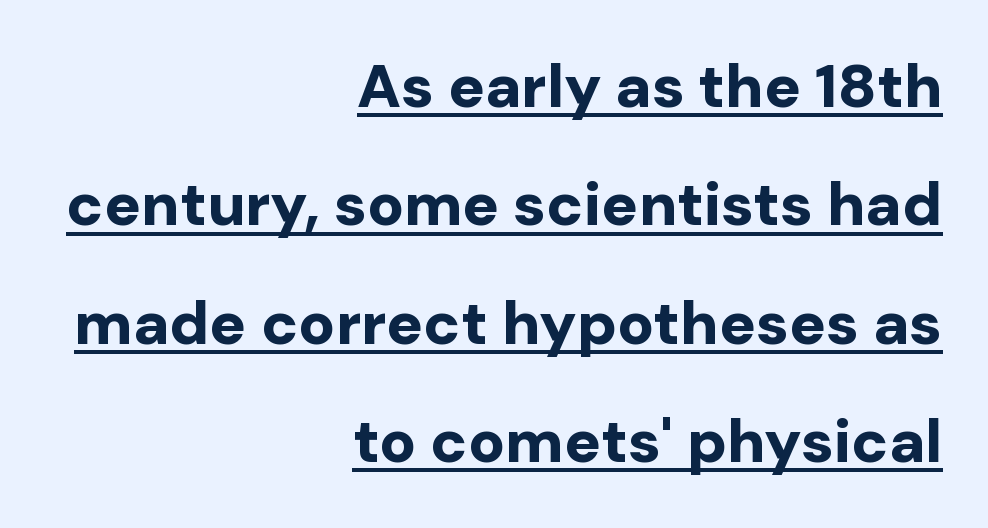
Standard letterfit; no display-style spreading of the glyphs. The space between consecutive lines is lavish. Like a heading marked for emphasis, these lines bear an underscore. This rendering employs a face without finishing strokes, i.e., a sans-serif. Notice how the passage keeps a crisp vertical edge on the right only. The letters are bold, with thick, heavy strokes.
